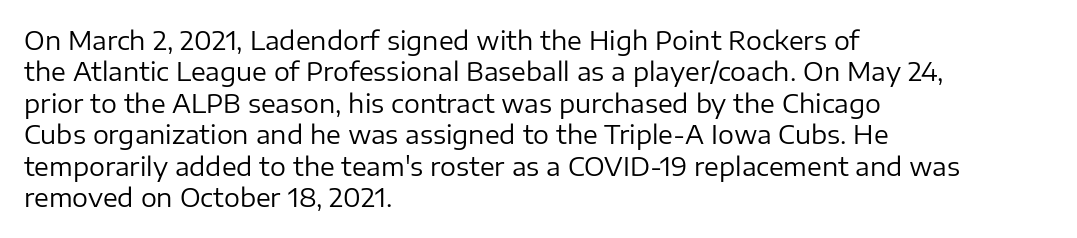
The image shows 25 px text type, upright; set left-aligned, normal line spacing (1.26x), normal letter spacing, not underlined.
